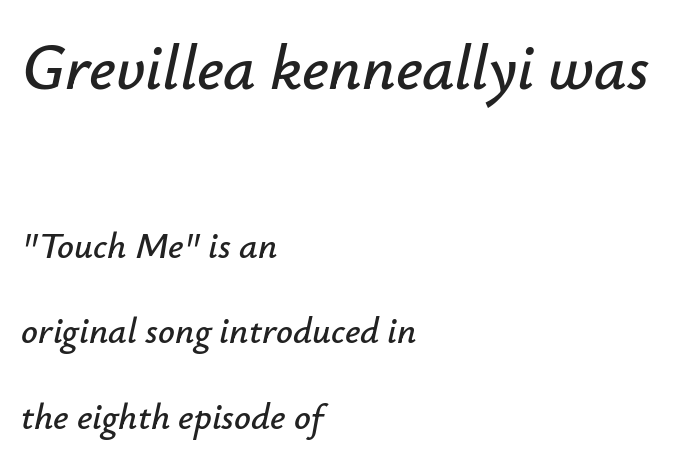
This rendering uses left alignment, leaving the right contour irregular. Between these two stacked blocks, the higher one wins on size. Emphasis-style slanted type is in use. Line spacing here is loose. Tracking here is standard; glyphs follow each other at the usual distance. Beneath every word, the page is bare.
